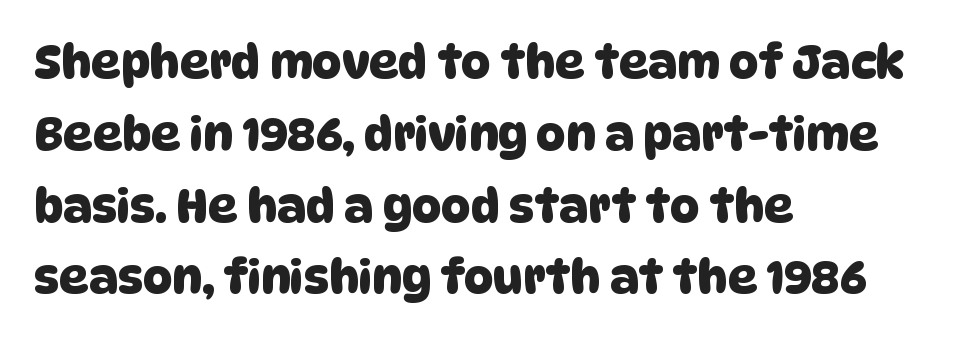
{"serif": "no", "width": "normal", "stroke_contrast": "low", "x_height": "large", "monospaced": "no", "underline": "no", "align": "left", "line_spacing": "normal", "line_spacing_ratio": 1.56, "letter_spacing": "normal", "letter_spacing_em": 0.0, "glyph_px": 46}
